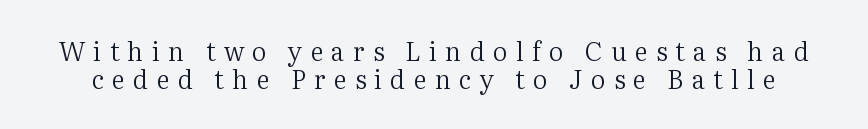
{"italic": "no", "bold": "no", "underline": "no", "line_spacing": "tight", "line_spacing_ratio": 1.09, "letter_spacing": "wide", "letter_spacing_em": 0.31, "glyph_px": 26}
